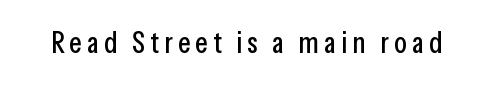
Q: Is the text italic (slanted)? A: No, it is upright.
Q: Is the typeface a serif or a sans-serif typeface? A: Sans-serif.
Q: Is the text underlined? A: No.
Q: Width (condensed, normal, or wide)? A: Condensed.
Q: Stroke contrast? A: Low.
Q: x-height? A: Medium.
Q: Monospaced? A: No.
